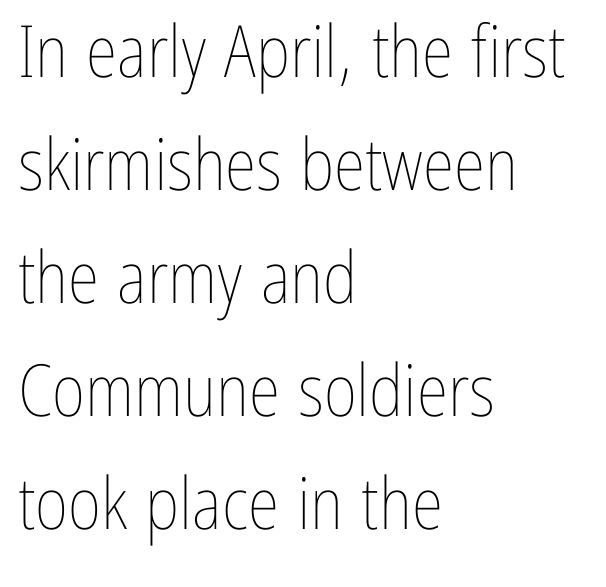
Q: Is the text bold? A: No.
Q: Is the text italic (slanted)? A: No, it is upright.
Q: Is the text underlined? A: No.
Q: How is the paragraph aligned? A: Left-aligned.
Q: Is the spacing between letters normal or unusually wide? A: Normal.
Q: Is the spacing between lines tight, normal or loose? A: Normal.
Q: Width (condensed, normal, or wide)? A: Condensed.
Q: Stroke contrast? A: Low.
Q: x-height? A: Medium.
Q: Monospaced? A: No.
